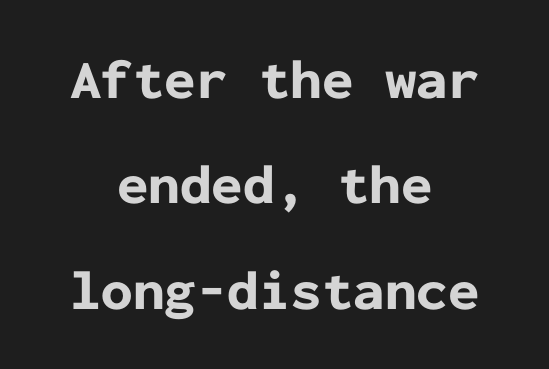
This rendering uses center alignment, leaving both contours irregular but symmetric. Anything drawn beneath the words? Only blank space. Summary of weight: heavy, a full bold. Tracking here is standard; glyphs follow each other at the usual distance. The face used here is monospaced, like something from a code editor. Examine the stroke ends and you'll find no serifs.
